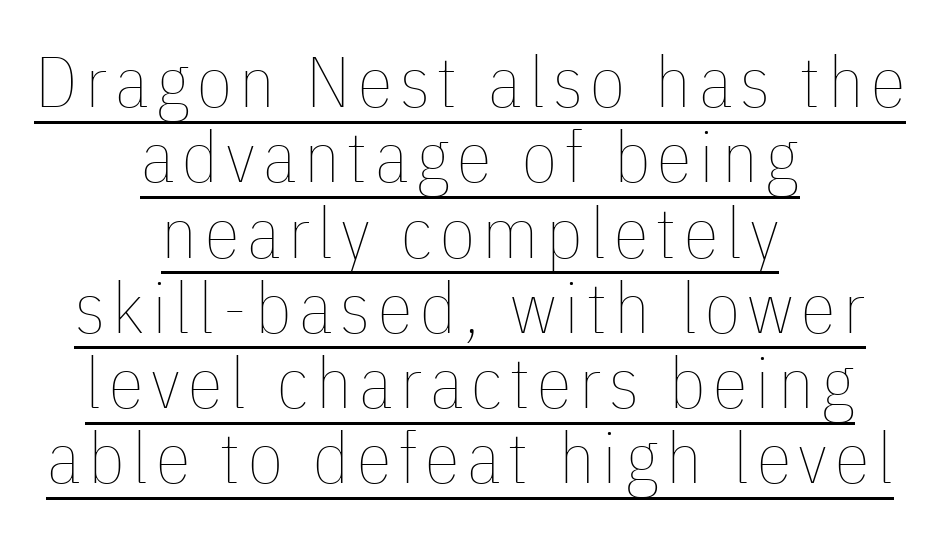
The specimen reads as upright at a glance. Horizontally, the lines are justified to the midpoint only. One glance says dense: line gaps are narrower than usual. Looks like regular typesetting: each glyph gets only the width it needs. Is there an underline? Yes — a line sits under the letters.
